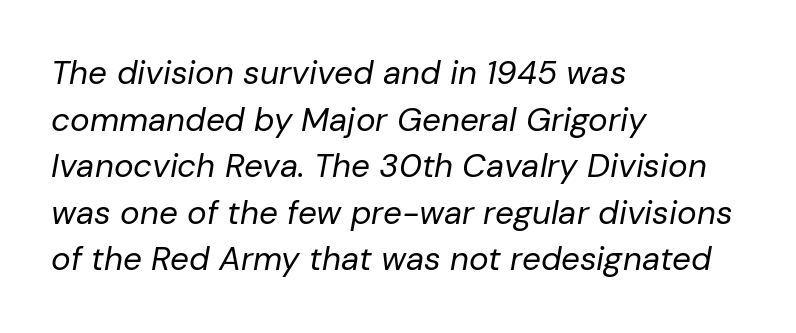
The image shows 33 px regular-weight type, italic (leaning right); set left-aligned, normal line spacing (1.41x), normal letter spacing, not underlined; low stroke contrast and a medium x-height.
